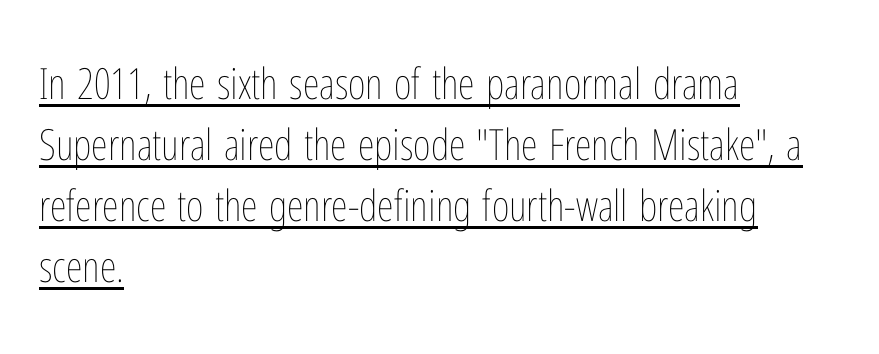
These characters rest on top of a visible drawn line. Line spacing here is normal. Character widths vary here, with narrow letters taking less room than wide ones. The setting favours the left margin, as ordinary paragraphs usually do. Bold? No — there's no thickening of the strokes. The letters sit at their default tracking, neither squeezed nor spread.
